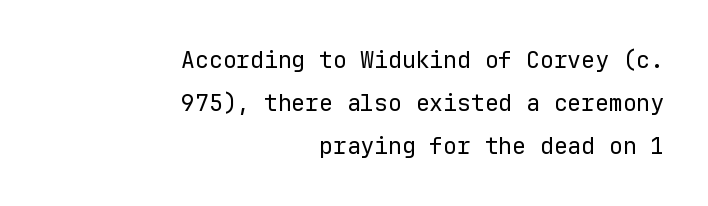
{"italic": "no", "bold": "no", "underline": "no", "align": "right", "line_spacing_ratio": 1.87, "letter_spacing": "normal", "letter_spacing_em": 0.0, "glyph_px": 23}
